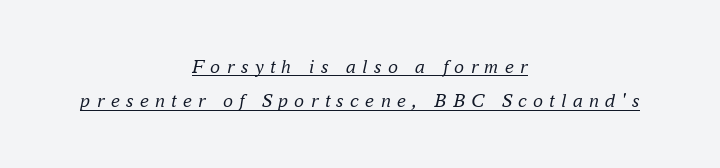
{"italic": "yes", "lean": "right", "slant_degrees": 16, "bold": "no", "underline": "yes", "align": "center", "line_spacing_ratio": 1.72, "letter_spacing": "wide", "letter_spacing_em": 0.31, "glyph_px": 20}
